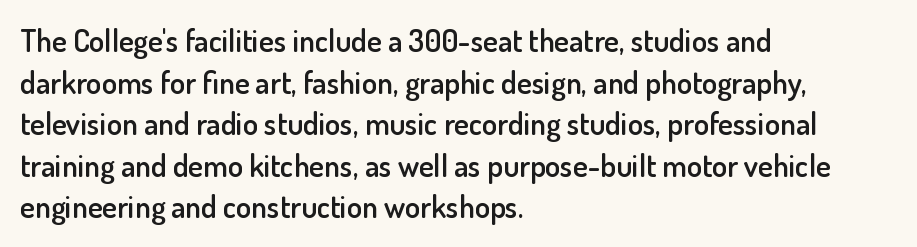
{"serif": "no", "italic": "no", "bold": "semi", "weight": "semibold", "width": "normal", "stroke_contrast": "low", "x_height": "small", "monospaced": "no", "underline": "no", "align": "left", "line_spacing": "normal", "line_spacing_ratio": 1.34, "letter_spacing": "normal", "letter_spacing_em": 0.0, "glyph_px": 31}
